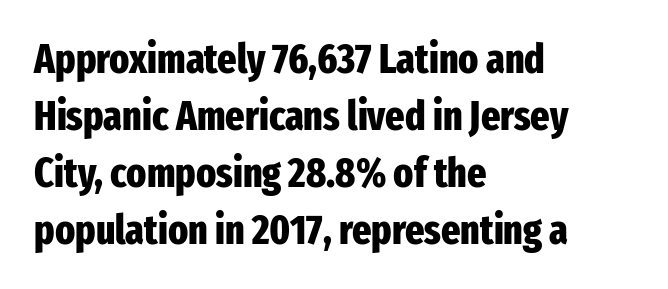
Posture: straight, roman, zero tilt. Interline gaps are of average width in this sample. Teacher's note: observe the even left margin — that is flush-left alignment. Spacing verdict: proportional, widths tailored to each character.
